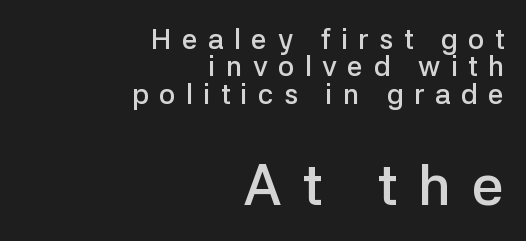
The image shows 57 px semibold sans-serif type, upright; set right-aligned, tight line spacing (0.98x), unusually wide letter spacing (+0.37 em), not underlined; the second (bottom) block is 2.04x larger; low stroke contrast and a medium x-height.
